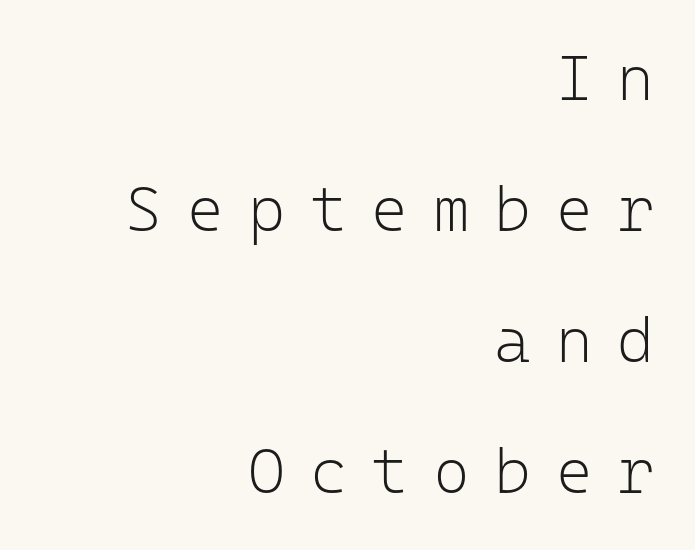
{"serif": "no", "italic": "no", "bold": "no", "weight": "light", "width": "normal", "stroke_contrast": "low", "x_height": "medium", "monospaced": "yes", "underline": "no", "align": "right", "line_spacing": "loose", "line_spacing_ratio": 2.08, "letter_spacing": "wide", "letter_spacing_em": 0.39, "glyph_px": 63}
